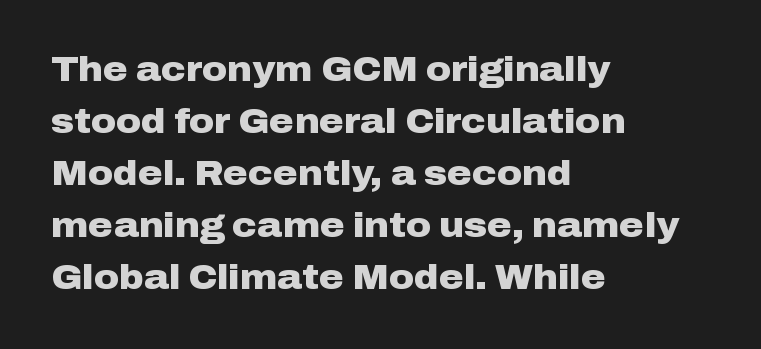
Q: Is the text bold? A: Yes.
Q: Is the text italic (slanted)? A: No, it is upright.
Q: Is the typeface a serif or a sans-serif typeface? A: Sans-serif.
Q: Is the text underlined? A: No.
Q: How is the paragraph aligned? A: Left-aligned.
Q: Is the spacing between letters normal or unusually wide? A: Normal.
Q: Is the spacing between lines tight, normal or loose? A: Normal.
Q: Width (condensed, normal, or wide)? A: Wide.
Q: Stroke contrast? A: Low.
Q: x-height? A: Medium.
Q: Monospaced? A: No.
